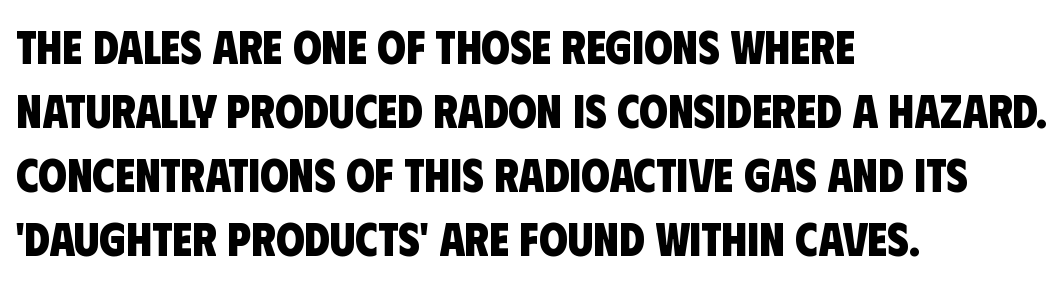
Q: Is the text bold? A: Yes.
Q: Is the typeface a serif or a sans-serif typeface? A: Sans-serif.
Q: Is the text underlined? A: No.
Q: How is the paragraph aligned? A: Left-aligned.
Q: Is the spacing between letters normal or unusually wide? A: Normal.
Q: Is the spacing between lines tight, normal or loose? A: Normal.
Q: Width (condensed, normal, or wide)? A: Condensed.
Q: Stroke contrast? A: Low.
Q: x-height? A: Large.
Q: Monospaced? A: No.
